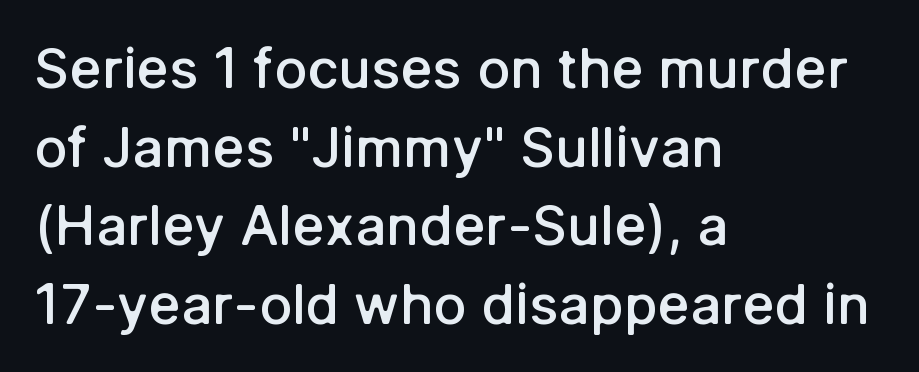
Q: Is the text bold? A: Semi-bold.
Q: Is the text italic (slanted)? A: No, it is upright.
Q: Is the typeface a serif or a sans-serif typeface? A: Sans-serif.
Q: Is the text underlined? A: No.
Q: How is the paragraph aligned? A: Left-aligned.
Q: Is the spacing between letters normal or unusually wide? A: Normal.
Q: Is the spacing between lines tight, normal or loose? A: Normal.
Q: Width (condensed, normal, or wide)? A: Normal.
Q: Stroke contrast? A: Low.
Q: x-height? A: Medium.
Q: Monospaced? A: No.
